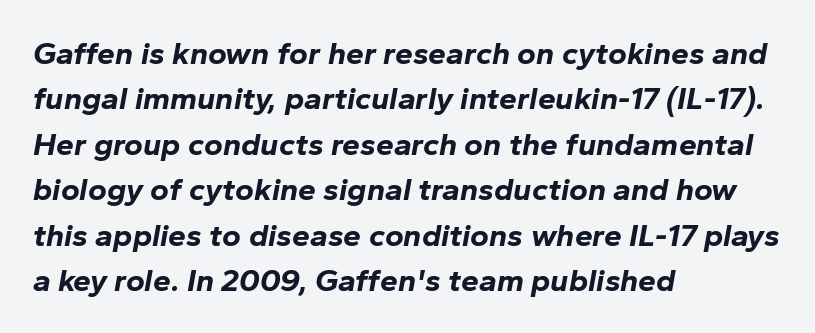
Q: Is the text bold? A: Yes.
Q: Is the text italic (slanted)? A: Yes, it leans right by about 10 degrees.
Q: Is the text underlined? A: No.
Q: How is the paragraph aligned? A: Left-aligned.
Q: Is the spacing between letters normal or unusually wide? A: Normal.
Q: Is the spacing between lines tight, normal or loose? A: Normal.
Q: Width (condensed, normal, or wide)? A: Normal.
Q: Stroke contrast? A: Low.
Q: x-height? A: Medium.
Q: Monospaced? A: No.
